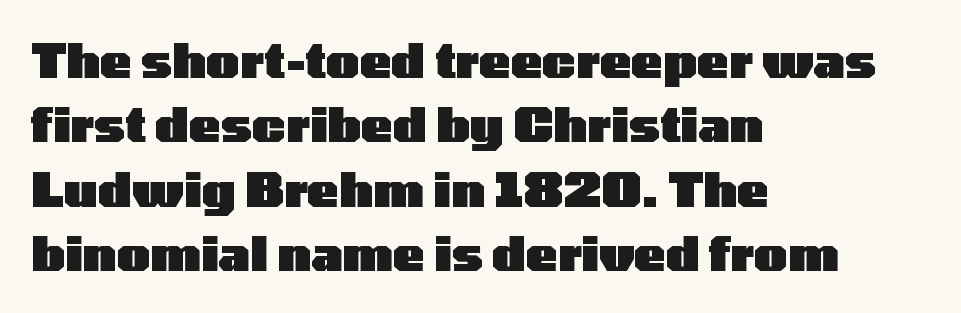
What kind of face is this? One without serifs — a sans. Any mark beneath the type? The region is blank. Vertical spacing — default. Each glyph is drawn with heavy, bold strokes. You could call the tracking neutral — neither tight nor loose.
